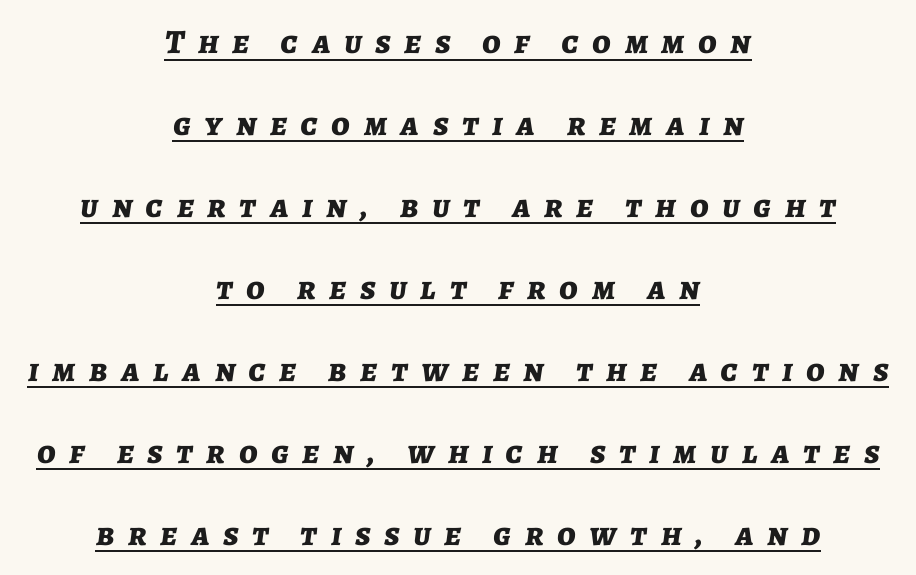
Q: Is the text bold? A: Yes.
Q: Is the text italic (slanted)? A: Yes, it leans right by about 7 degrees.
Q: Is the text underlined? A: Yes.
Q: How is the paragraph aligned? A: Centered.
Q: Is the spacing between letters normal or unusually wide? A: Unusually wide.
Q: Is the spacing between lines tight, normal or loose? A: Loose.
Q: Width (condensed, normal, or wide)? A: Normal.
Q: Stroke contrast? A: Low.
Q: x-height? A: Medium.
Q: Monospaced? A: No.
